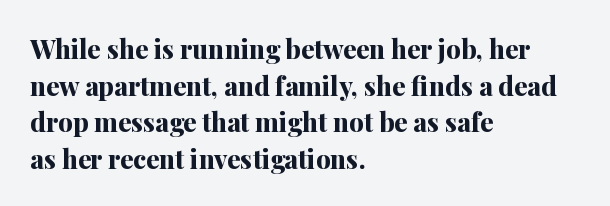
Q: Is the text bold? A: Yes.
Q: Is the text italic (slanted)? A: No, it is upright.
Q: Is the text underlined? A: No.
Q: How is the paragraph aligned? A: Left-aligned.
Q: Is the spacing between letters normal or unusually wide? A: Normal.
Q: Is the spacing between lines tight, normal or loose? A: Normal.
